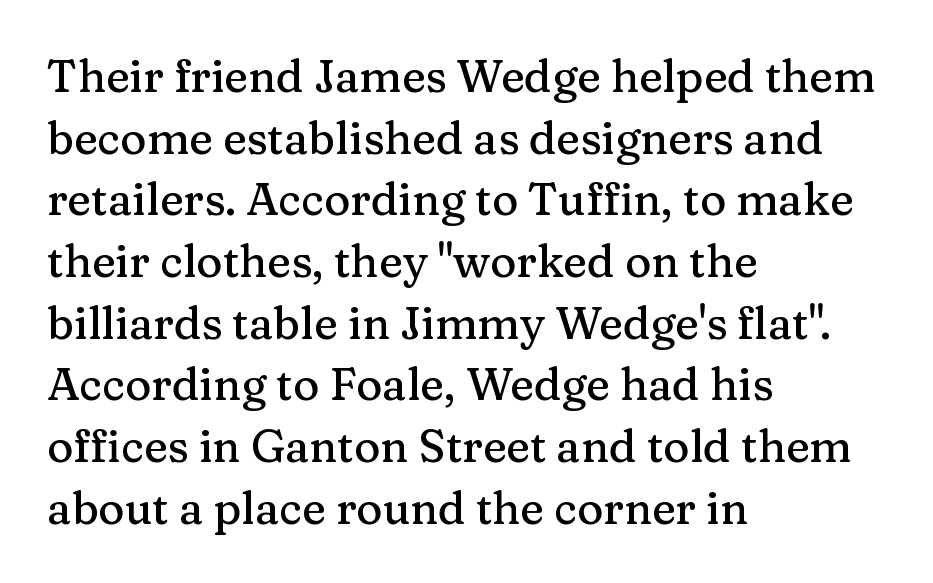
The compositor pushed each line to the left boundary. A typesetter would call this leading conventional body-copy spacing. Decoration check: the copy has no underline. The font family rendered here belongs to the serif group. Do the characters align in a grid? No, the font is proportional. Unlike italic type, these characters show no tilt at all.
